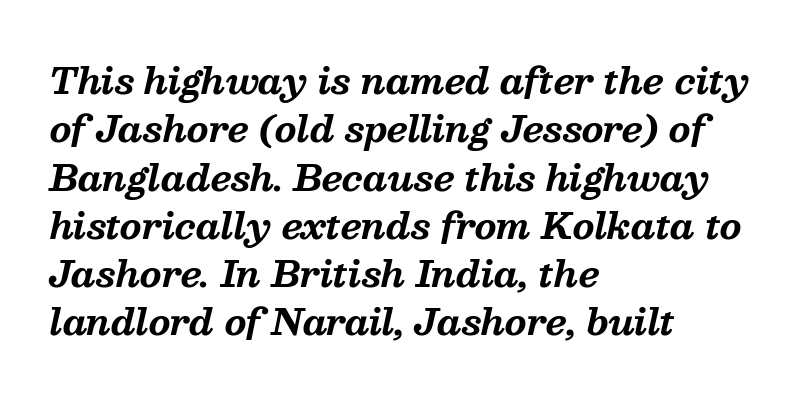
The image shows 35 px bold serif type, italic (leaning right); set left-aligned, normal line spacing (1.38x), normal letter spacing, not underlined; medium stroke contrast and a medium x-height.
